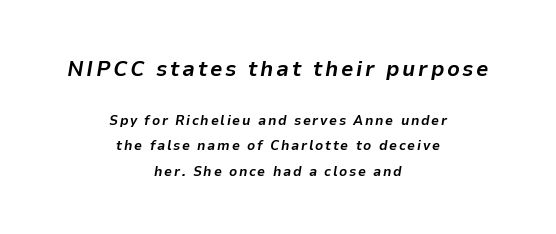
The image shows 22 px bold type, italic (leaning right); set centered, line spacing 1.8x, not underlined; the first (top) block is 1.57x larger.
